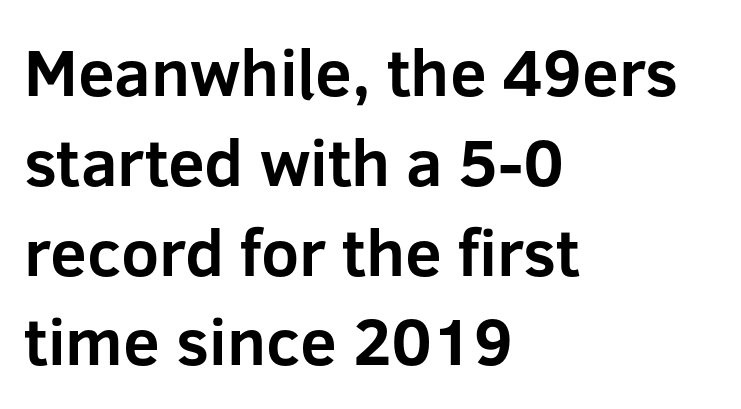
{"serif": "no", "italic": "no", "bold": "yes", "weight": "bold", "width": "normal", "stroke_contrast": "low", "x_height": "medium", "monospaced": "no", "underline": "no", "align": "left", "line_spacing": "normal", "line_spacing_ratio": 1.36, "letter_spacing": "normal", "letter_spacing_em": 0.0, "glyph_px": 66}
